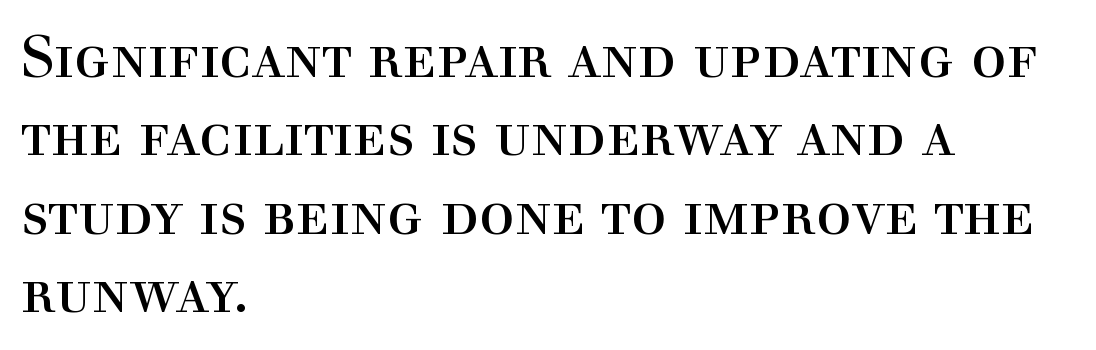
Ordinary non-slanted type is in use. Here the glyphs are tracked normally, forming tight word shapes. Leading matches the norm, producing a regular column. Old-style or modern, the face here clearly has serifs. Notice how the passage keeps a crisp vertical edge on the left only.
